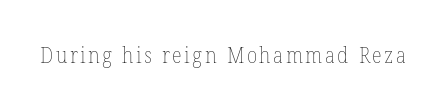
Nope, not italic — everything's standing straight. Weight: regular or lighter. This rendering features lettering with no underline.
